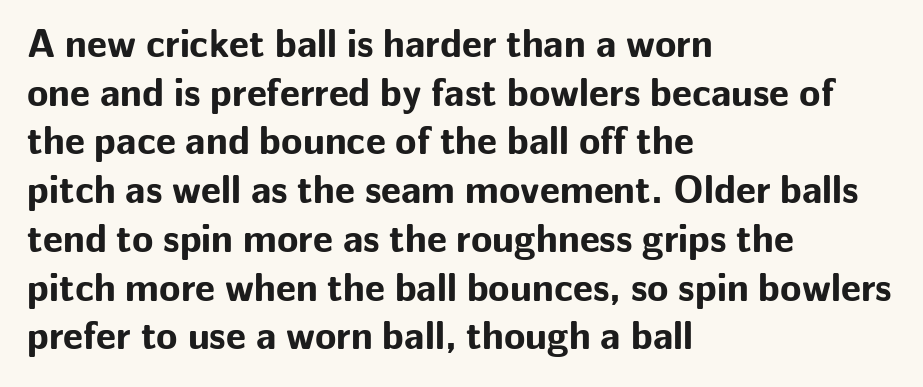
{"serif": "no", "italic": "no", "bold": "yes", "weight": "bold", "width": "normal", "stroke_contrast": "low", "x_height": "medium", "monospaced": "no", "underline": "no", "align": "left", "line_spacing": "normal", "line_spacing_ratio": 1.25, "letter_spacing": "normal", "letter_spacing_em": 0.0, "glyph_px": 39}
